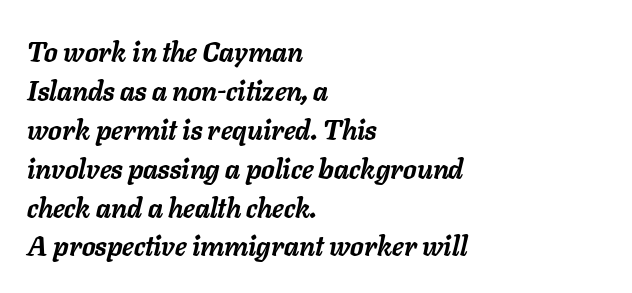
A typesetter would mark this as italic. The gaps between neighbouring characters are ordinary and unremarkable. This rendering uses left alignment, leaving the right contour irregular. Descender tails drop into unmarked territory. Compared with typical paragraphs, the rows here are spaced about the same.
